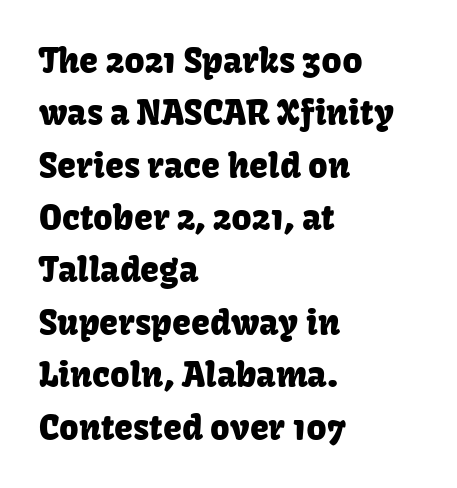
{"serif": "no", "italic": "no", "width": "normal", "stroke_contrast": "low", "x_height": "medium", "monospaced": "no", "underline": "no", "align": "left", "line_spacing": "normal", "line_spacing_ratio": 1.54, "letter_spacing": "normal", "letter_spacing_em": 0.0, "glyph_px": 34}
